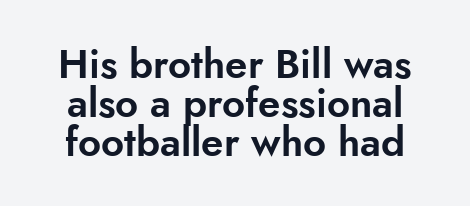
Q: Is the text italic (slanted)? A: No, it is upright.
Q: Is the typeface a serif or a sans-serif typeface? A: Sans-serif.
Q: Is the text underlined? A: No.
Q: Is the spacing between letters normal or unusually wide? A: Normal.
Q: Is the spacing between lines tight, normal or loose? A: Tight.
Q: Width (condensed, normal, or wide)? A: Normal.
Q: Stroke contrast? A: Low.
Q: x-height? A: Small.
Q: Monospaced? A: No.
